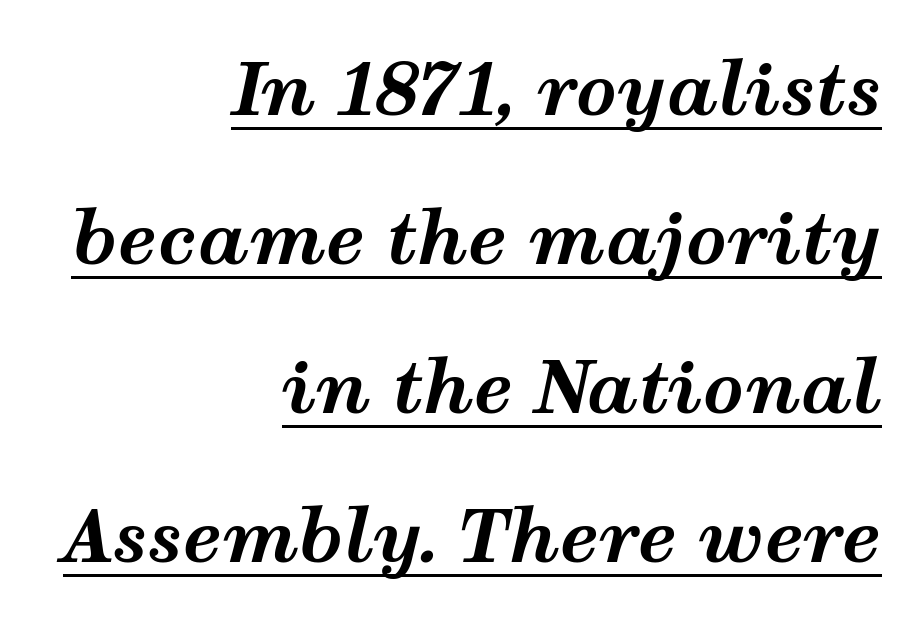
Q: Is the text bold? A: Yes.
Q: Is the text italic (slanted)? A: Yes, it leans right by about 12 degrees.
Q: Is the text underlined? A: Yes.
Q: How is the paragraph aligned? A: Right-aligned.
Q: Is the spacing between letters normal or unusually wide? A: Normal.
Q: Is the spacing between lines tight, normal or loose? A: Loose.
Q: Width (condensed, normal, or wide)? A: Wide.
Q: Stroke contrast? A: Medium.
Q: x-height? A: Medium.
Q: Monospaced? A: No.
